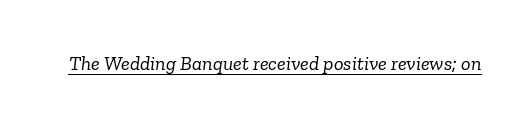
The image shows 20 px text type, italic (leaning right); set normal letter spacing, underlined.
